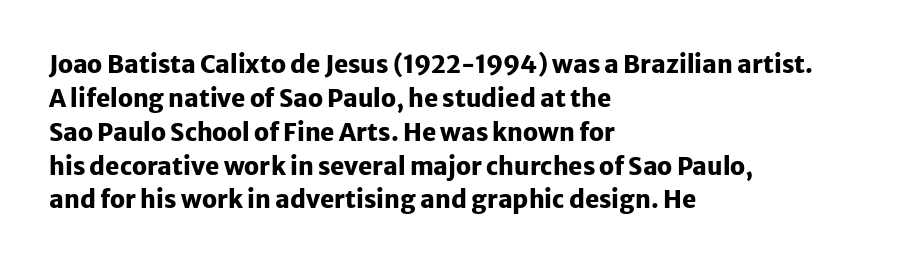
The image shows 24 px bold type, upright; set left-aligned, normal line spacing (1.41x), normal letter spacing, not underlined.
